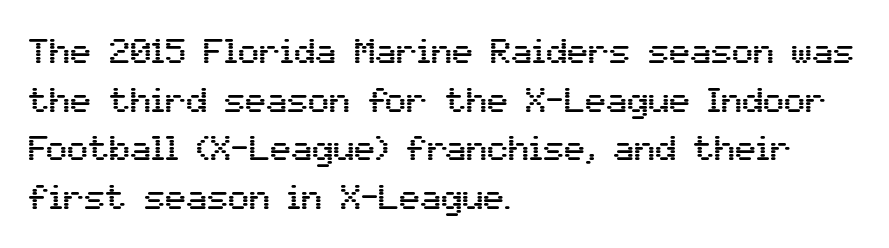
Q: Is the text italic (slanted)? A: No, it is upright.
Q: Is the typeface a serif or a sans-serif typeface? A: Sans-serif.
Q: Is the text underlined? A: No.
Q: How is the paragraph aligned? A: Left-aligned.
Q: Is the spacing between letters normal or unusually wide? A: Normal.
Q: Is the spacing between lines tight, normal or loose? A: Normal.
Q: Width (condensed, normal, or wide)? A: Normal.
Q: Stroke contrast? A: Medium.
Q: x-height? A: Medium.
Q: Monospaced? A: No.
